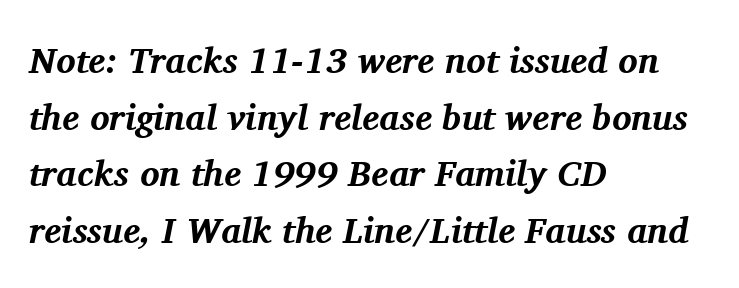
The image shows 36 px bold serif type, italic (leaning right); set left-aligned, normal line spacing (1.57x), normal letter spacing, not underlined; medium stroke contrast and a medium x-height.
